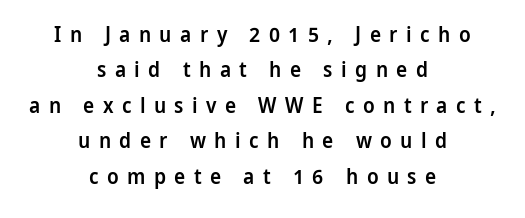
Regular leading. The specimen omits any rule beneath the text block's lines. The specimen reads as upright at a glance. Each word looks stretched out because of the extra space between its letters. Every row of glyphs is offset so its center matches the block's center. The font is running at a semibold setting, under full bold.
